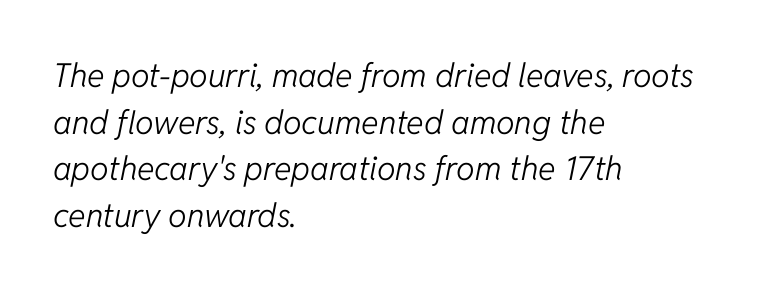
The image shows 33 px light type, italic (leaning right); set left-aligned, normal line spacing (1.41x), normal letter spacing, not underlined; low stroke contrast and a medium x-height.
